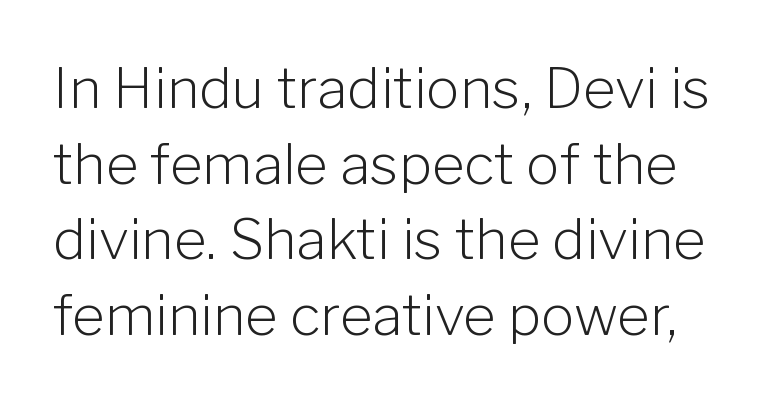
Plain, unruled lines of type. If you measured baseline to baseline, you'd find a middling distance. Tracking value appears to be zero — textbook default spacing. A typesetter would label this face a sans. Spacing verdict: proportional, widths tailored to each character.
